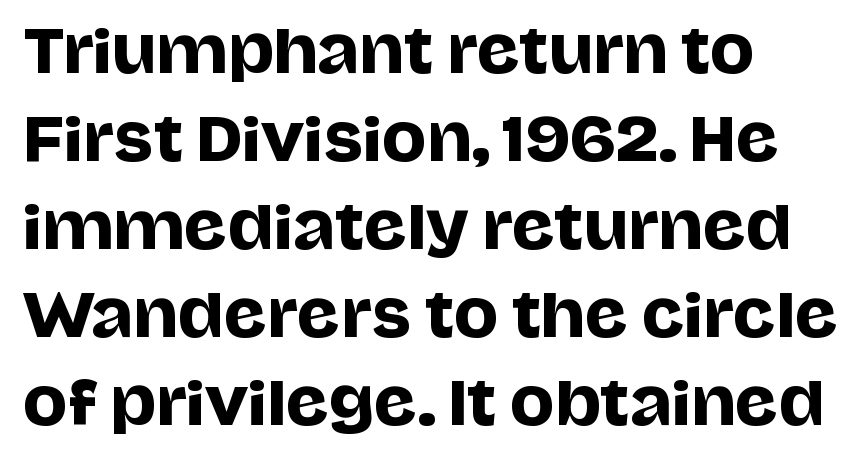
Q: Is the text italic (slanted)? A: No, it is upright.
Q: Is the typeface a serif or a sans-serif typeface? A: Sans-serif.
Q: Is the text underlined? A: No.
Q: How is the paragraph aligned? A: Left-aligned.
Q: Is the spacing between letters normal or unusually wide? A: Normal.
Q: Is the spacing between lines tight, normal or loose? A: Normal.
Q: Width (condensed, normal, or wide)? A: Normal.
Q: Stroke contrast? A: Low.
Q: x-height? A: Large.
Q: Monospaced? A: No.
